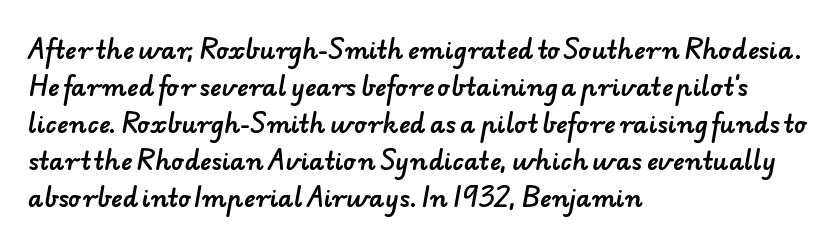
The image shows 24 px text type; set left-aligned, normal line spacing (1.54x), normal letter spacing, not underlined.
